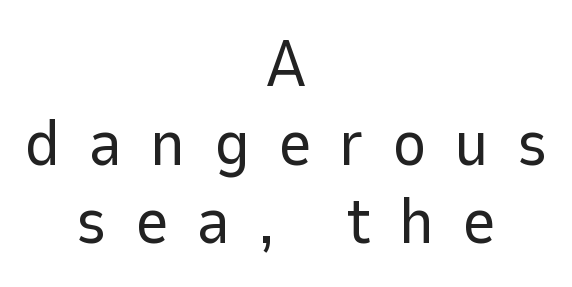
Q: Is the text bold? A: No.
Q: Is the text italic (slanted)? A: No, it is upright.
Q: Is the typeface a serif or a sans-serif typeface? A: Sans-serif.
Q: Is the text underlined? A: No.
Q: How is the paragraph aligned? A: Centered.
Q: Is the spacing between letters normal or unusually wide? A: Unusually wide.
Q: Width (condensed, normal, or wide)? A: Normal.
Q: Stroke contrast? A: Low.
Q: x-height? A: Medium.
Q: Monospaced? A: No.
